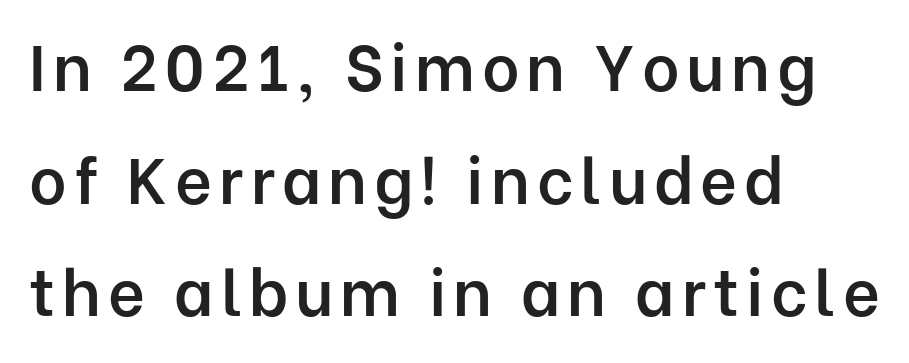
Honestly, there is no underline to notice here at all. Type style note: lacks serifs. Typographic density is moderately raised because the face is semibold. Characters remain perfectly vertical along every line. Layout note: lines flush left.
